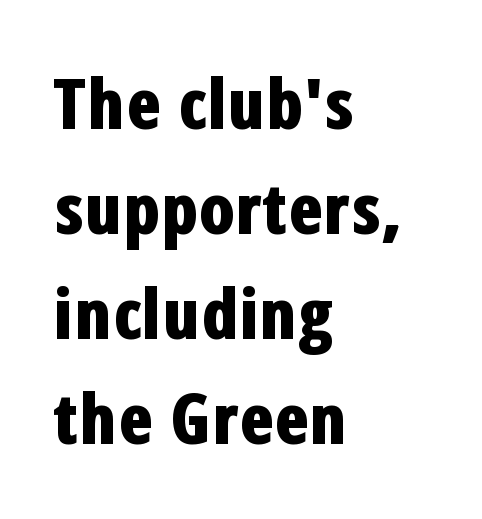
Notice how the stems are strictly vertical — no italics here. Default kerning and tracking; the words read as compact shapes. The baseline area is clear. Varying glyph widths throughout — classic text-font behaviour.
